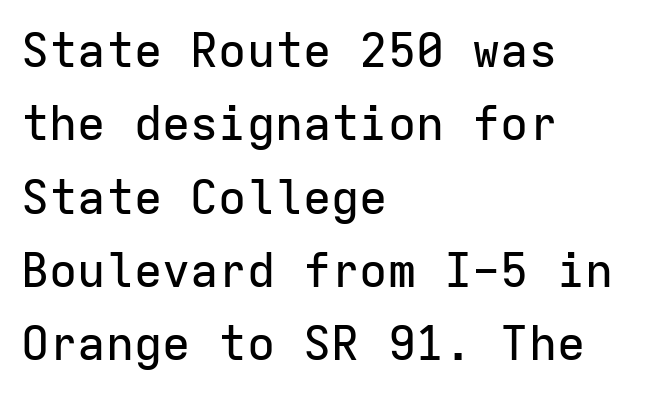
Q: Is the text italic (slanted)? A: No, it is upright.
Q: Is the typeface a serif or a sans-serif typeface? A: Sans-serif.
Q: Is the text underlined? A: No.
Q: How is the paragraph aligned? A: Left-aligned.
Q: Is the spacing between letters normal or unusually wide? A: Normal.
Q: Is the spacing between lines tight, normal or loose? A: Normal.
Q: Width (condensed, normal, or wide)? A: Normal.
Q: Stroke contrast? A: Low.
Q: x-height? A: Medium.
Q: Monospaced? A: Yes.
